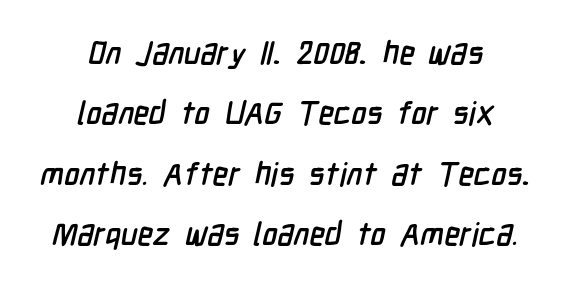
Q: Is the typeface a serif or a sans-serif typeface? A: Sans-serif.
Q: Is the text underlined? A: No.
Q: How is the paragraph aligned? A: Centered.
Q: Is the spacing between letters normal or unusually wide? A: Normal.
Q: Width (condensed, normal, or wide)? A: Condensed.
Q: Stroke contrast? A: Low.
Q: x-height? A: Medium.
Q: Monospaced? A: No.
